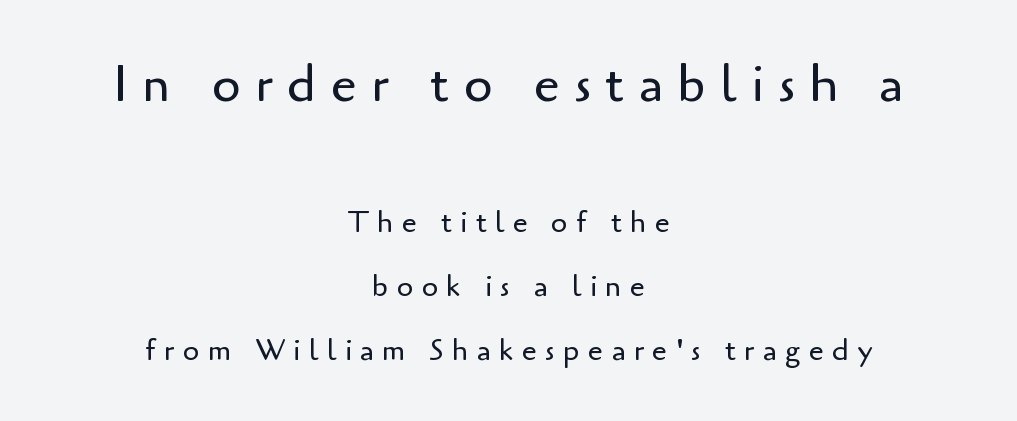
Q: Is the text bold? A: No.
Q: Is the text italic (slanted)? A: No, it is upright.
Q: Is the typeface a serif or a sans-serif typeface? A: Sans-serif.
Q: Is the text underlined? A: No.
Q: How is the paragraph aligned? A: Centered.
Q: Is the spacing between letters normal or unusually wide? A: Unusually wide.
Q: Is the spacing between lines tight, normal or loose? A: Loose.
Q: Which block of text is set in a larger size, the first (top) or the second (bottom)? A: The first (top) one.
Q: Width (condensed, normal, or wide)? A: Normal.
Q: Stroke contrast? A: Low.
Q: x-height? A: Small.
Q: Monospaced? A: No.
